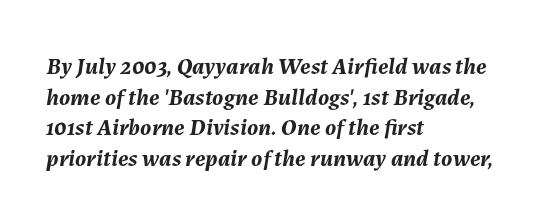
{"italic": "yes", "lean": "right", "slant_degrees": 7, "bold": "yes", "underline": "no", "align": "left", "line_spacing": "normal", "line_spacing_ratio": 1.28, "letter_spacing": "normal", "letter_spacing_em": 0.0, "glyph_px": 24}
